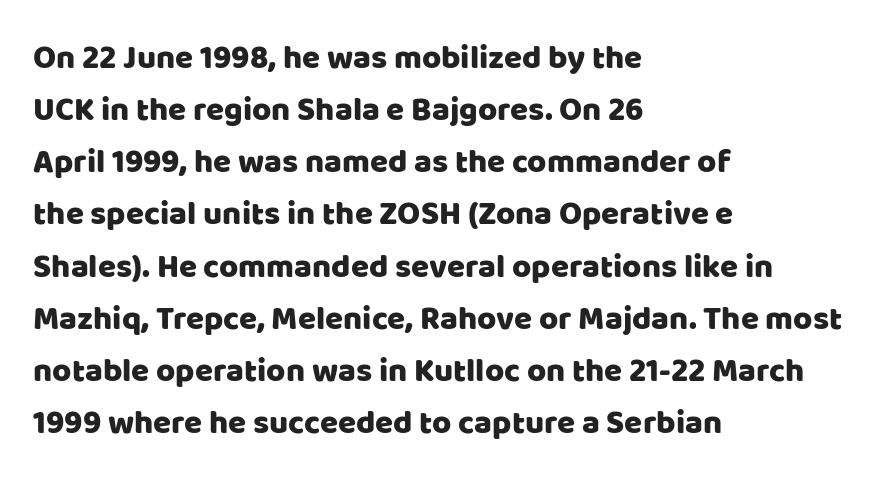
The image shows 33 px sans-serif type, upright; set left-aligned, normal line spacing (1.58x), normal letter spacing, not underlined; low stroke contrast and a large x-height.
